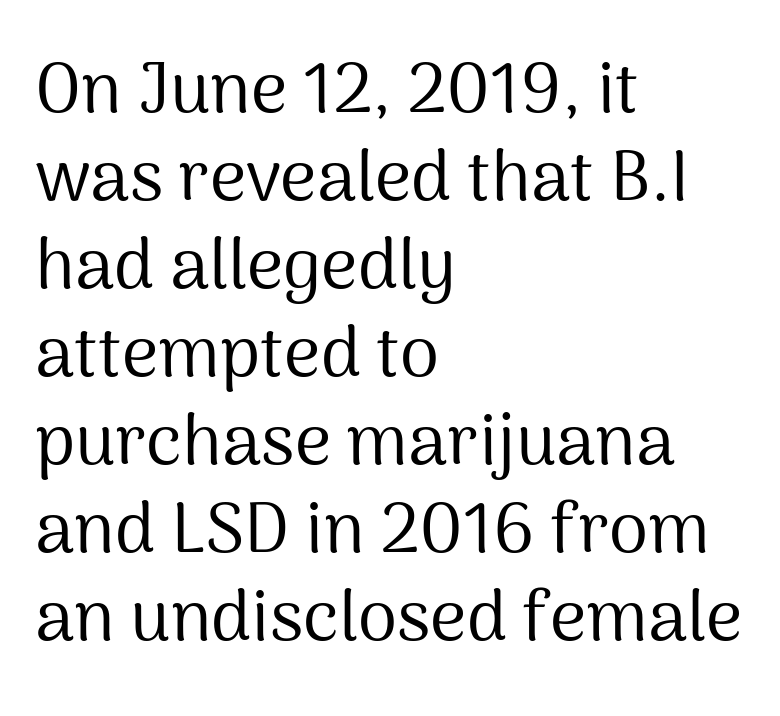
No extra tracking has been applied to these lines. Typeset ragged right — the left edge is the straight one. Upright lettering throughout. This rendering employs a face without finishing strokes, i.e., a sans-serif. A clean baseline with only descenders dipping below it. Each letter keeps its own natural width here, so spacing adapts to shape.
